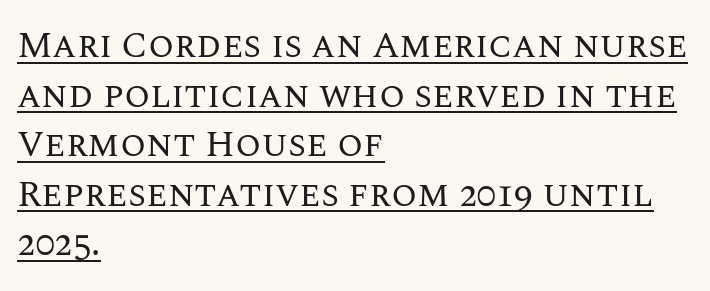
The image shows 37 px regular-weight type, upright; set left-aligned, normal line spacing (1.34x), normal letter spacing, underlined; medium stroke contrast and a large x-height.
